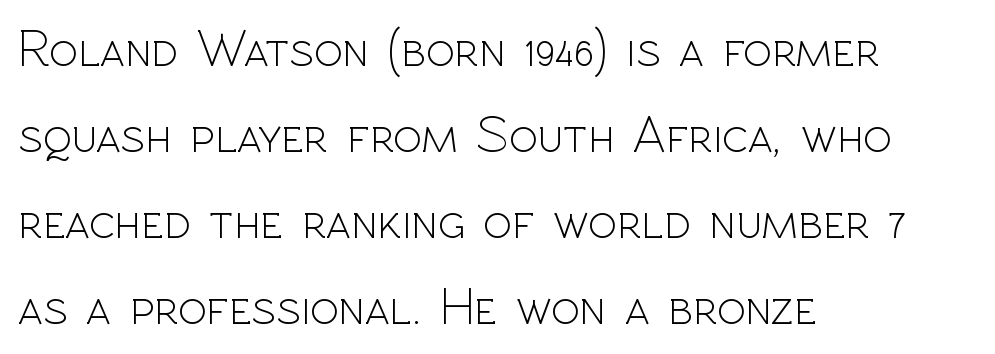
Q: Is the text bold? A: No.
Q: Is the text italic (slanted)? A: No, it is upright.
Q: Is the typeface a serif or a sans-serif typeface? A: Sans-serif.
Q: Is the text underlined? A: No.
Q: How is the paragraph aligned? A: Left-aligned.
Q: Is the spacing between letters normal or unusually wide? A: Normal.
Q: Is the spacing between lines tight, normal or loose? A: Normal.
Q: Width (condensed, normal, or wide)? A: Normal.
Q: x-height? A: Medium.
Q: Monospaced? A: No.
